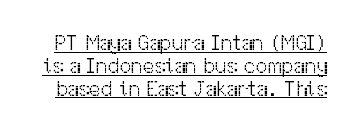
The image shows 21 px text type, upright; set tight line spacing (1.09x), normal letter spacing, underlined.
